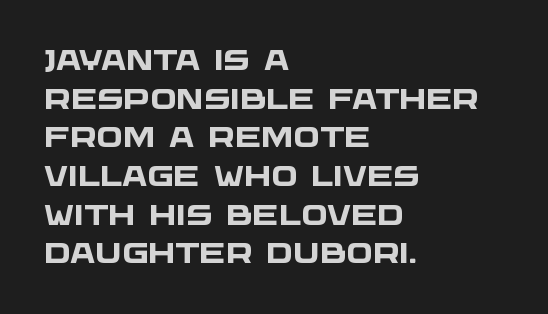
Q: Is the text bold? A: Yes.
Q: Is the typeface a serif or a sans-serif typeface? A: Sans-serif.
Q: Is the text underlined? A: No.
Q: How is the paragraph aligned? A: Left-aligned.
Q: Is the spacing between letters normal or unusually wide? A: Normal.
Q: Is the spacing between lines tight, normal or loose? A: Normal.
Q: Width (condensed, normal, or wide)? A: Wide.
Q: Stroke contrast? A: Low.
Q: x-height? A: Large.
Q: Monospaced? A: No.
